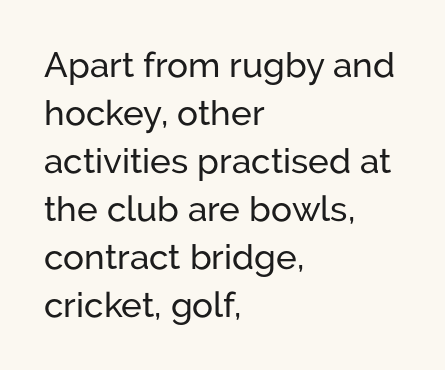
Q: Is the text italic (slanted)? A: No, it is upright.
Q: Is the typeface a serif or a sans-serif typeface? A: Sans-serif.
Q: Is the text underlined? A: No.
Q: How is the paragraph aligned? A: Left-aligned.
Q: Is the spacing between letters normal or unusually wide? A: Normal.
Q: Is the spacing between lines tight, normal or loose? A: Normal.
Q: Width (condensed, normal, or wide)? A: Normal.
Q: Stroke contrast? A: Low.
Q: x-height? A: Medium.
Q: Monospaced? A: No.
